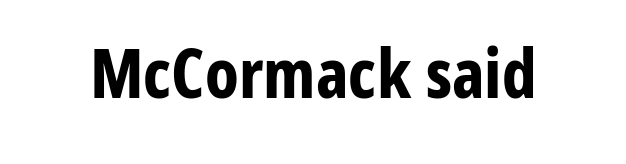
Does extra space separate the letters? No, they use regular spacing. It's the straight-up-and-down kind of type. Emphasis by weight is at full strength: bold. Anything drawn beneath the words? Only blank space.
